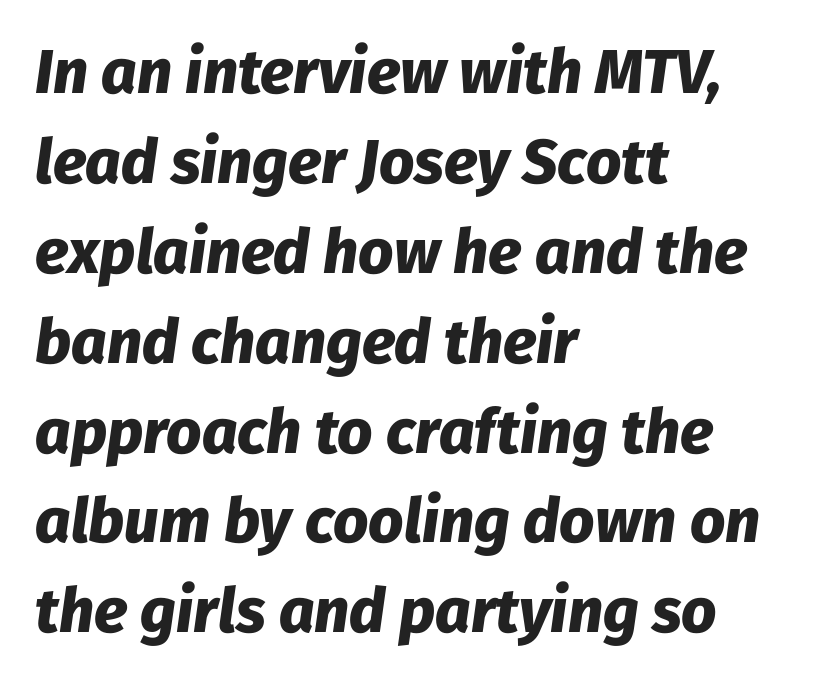
Q: Is the text bold? A: Yes.
Q: Is the text italic (slanted)? A: Yes, it leans right by about 8 degrees.
Q: Is the text underlined? A: No.
Q: How is the paragraph aligned? A: Left-aligned.
Q: Is the spacing between letters normal or unusually wide? A: Normal.
Q: Is the spacing between lines tight, normal or loose? A: Normal.
Q: Width (condensed, normal, or wide)? A: Normal.
Q: Stroke contrast? A: Low.
Q: x-height? A: Medium.
Q: Monospaced? A: No.
